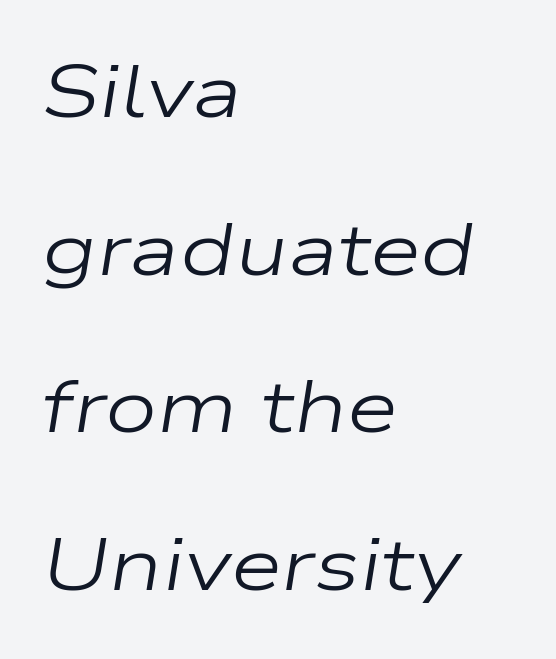
The image shows 74 px regular-weight, wide type, italic (leaning right); set left-aligned, loose line spacing (2.13x), normal letter spacing, not underlined; low stroke contrast and a medium x-height.
